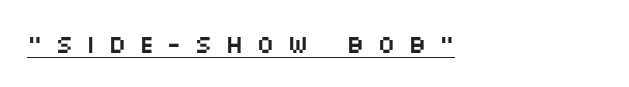
The image shows 25 px text type, upright; set left-aligned, unusually wide letter spacing (+0.49 em), underlined.
